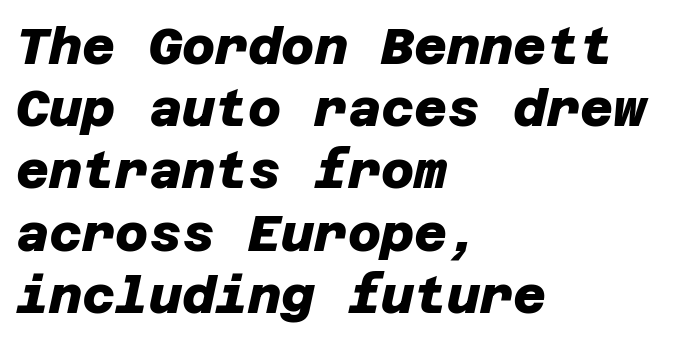
{"serif": "no", "bold": "yes", "weight": "heavy", "width": "normal", "stroke_contrast": "low", "x_height": "large", "underline": "no", "align": "left", "line_spacing_ratio": 1.22, "letter_spacing": "normal", "letter_spacing_em": 0.0, "glyph_px": 51}
